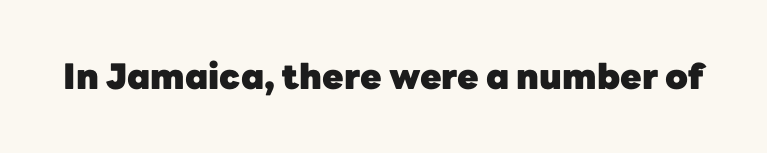
{"serif": "no", "italic": "no", "bold": "yes", "weight": "heavy", "width": "normal", "stroke_contrast": "low", "x_height": "medium", "monospaced": "no", "underline": "no", "letter_spacing": "normal", "letter_spacing_em": 0.0, "glyph_px": 35}
